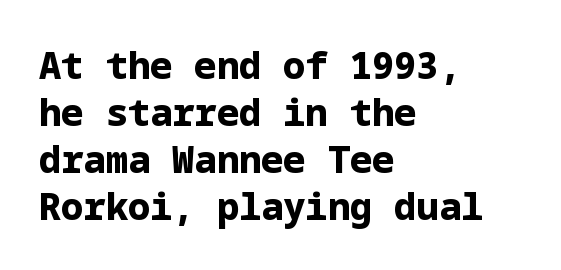
Do the letters lean? They stand straight. Font category for this specimen: sans-serif. These words are printed bold, with thick strokes throughout. The ragged edge is on the right, which tells us the setting is flush left.
